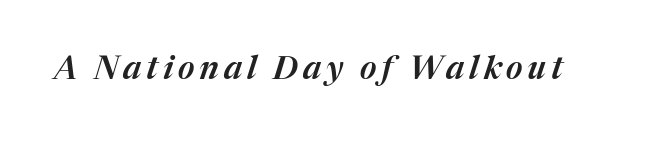
{"italic": "yes", "lean": "right", "slant_degrees": 17, "width": "normal", "stroke_contrast": "medium", "x_height": "medium", "monospaced": "no", "underline": "no", "glyph_px": 32}
